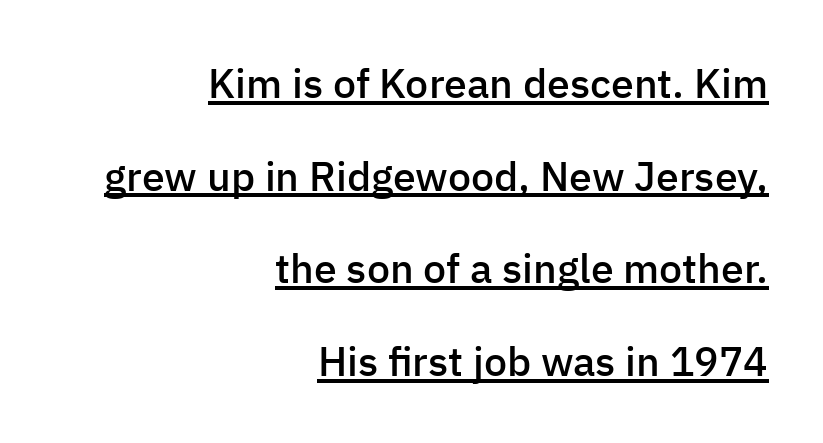
Interline gaps are noticeably wide in this sample. Posture: straight, roman, zero tilt. The font is running at a semibold setting, under full bold. Do the characters align in a grid? No, the font is proportional. Is there an underline? Yes — a line sits under the letters. The ragged edge is on the left, which tells us the setting is flush right.
